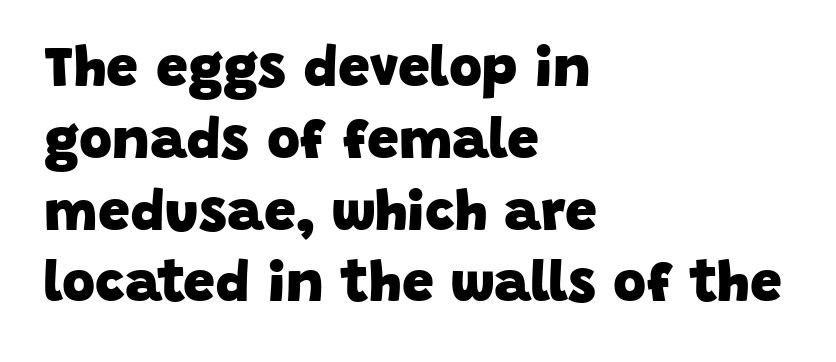
{"serif": "no", "bold": "yes", "weight": "heavy", "width": "normal", "stroke_contrast": "low", "x_height": "large", "monospaced": "no", "underline": "no", "align": "left", "line_spacing": "normal", "line_spacing_ratio": 1.26, "letter_spacing": "normal", "letter_spacing_em": 0.0, "glyph_px": 57}
